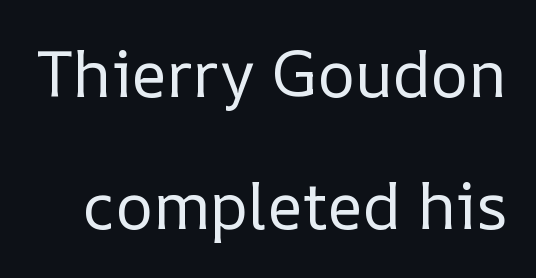
{"italic": "no", "bold": "no", "weight": "regular", "width": "normal", "stroke_contrast": "low", "x_height": "medium", "monospaced": "no", "underline": "no", "line_spacing": "loose", "line_spacing_ratio": 2.06, "letter_spacing": "normal", "letter_spacing_em": 0.0, "glyph_px": 64}
